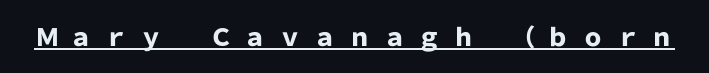
The image shows 24 px bold type, upright; set unusually wide letter spacing (+0.45 em), underlined.
